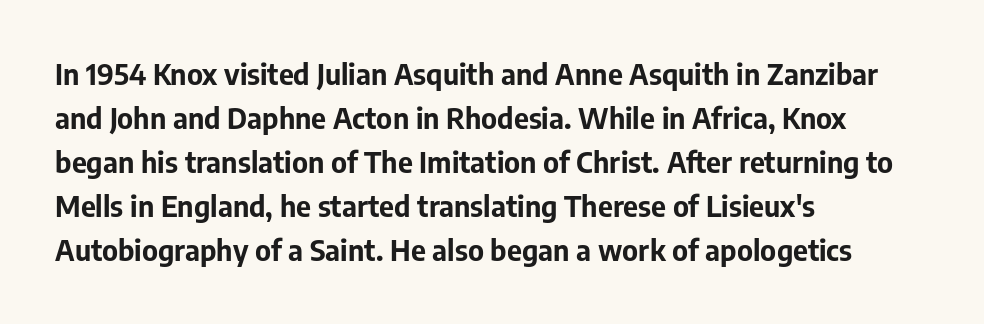
{"serif": "no", "italic": "no", "bold": "yes", "weight": "bold", "width": "normal", "stroke_contrast": "low", "x_height": "medium", "monospaced": "no", "underline": "no", "align": "left", "line_spacing": "normal", "line_spacing_ratio": 1.52, "letter_spacing": "normal", "letter_spacing_em": 0.0, "glyph_px": 29}
